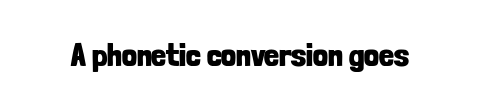
Q: Is the text bold? A: Yes.
Q: Is the text italic (slanted)? A: No, it is upright.
Q: Is the typeface a serif or a sans-serif typeface? A: Sans-serif.
Q: Is the text underlined? A: No.
Q: Is the spacing between letters normal or unusually wide? A: Normal.
Q: Width (condensed, normal, or wide)? A: Condensed.
Q: Stroke contrast? A: Low.
Q: x-height? A: Medium.
Q: Monospaced? A: No.
